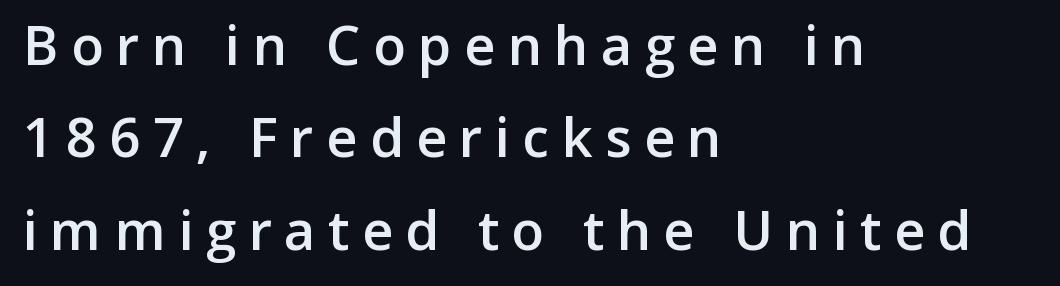
Q: Is the text bold? A: Semi-bold.
Q: Is the text italic (slanted)? A: No, it is upright.
Q: Is the typeface a serif or a sans-serif typeface? A: Sans-serif.
Q: Is the text underlined? A: No.
Q: How is the paragraph aligned? A: Left-aligned.
Q: Is the spacing between letters normal or unusually wide? A: Unusually wide.
Q: Width (condensed, normal, or wide)? A: Normal.
Q: Stroke contrast? A: Low.
Q: x-height? A: Medium.
Q: Monospaced? A: No.
